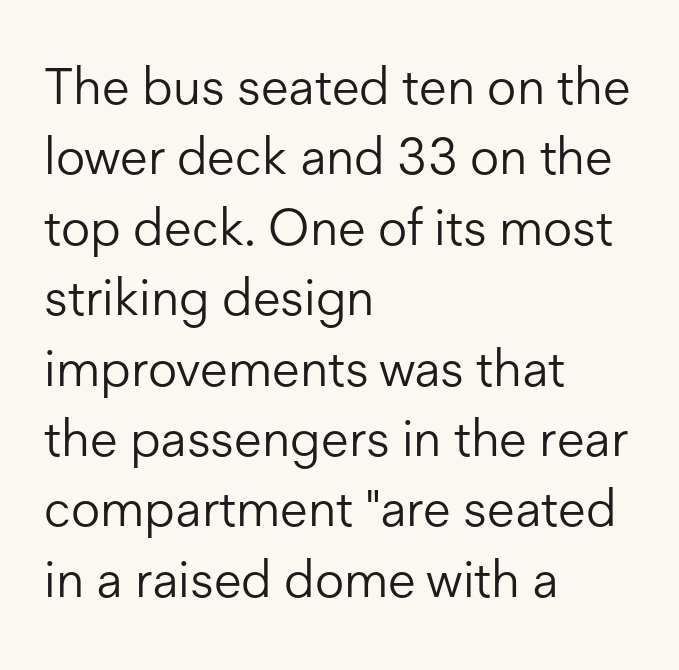
The characters display no serif detailing; their extremities are plain. The horizontal fit of the characters is conventional and even. The rendering anchors every line to the left-hand side. One glance says typical: line gaps are just what's usual. Just letters on the line, the space beneath them empty. The letters advance in unequal steps, a hallmark of proportional type.
